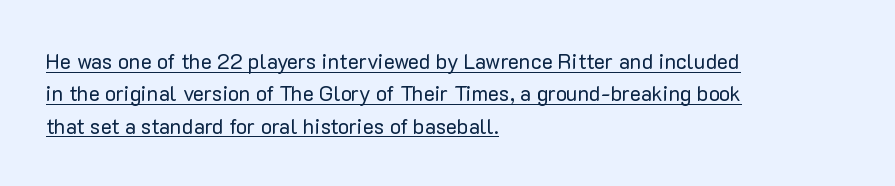
Q: Is the text bold? A: No.
Q: Is the text italic (slanted)? A: No, it is upright.
Q: Is the text underlined? A: Yes.
Q: How is the paragraph aligned? A: Left-aligned.
Q: Is the spacing between letters normal or unusually wide? A: Normal.
Q: Is the spacing between lines tight, normal or loose? A: Normal.
